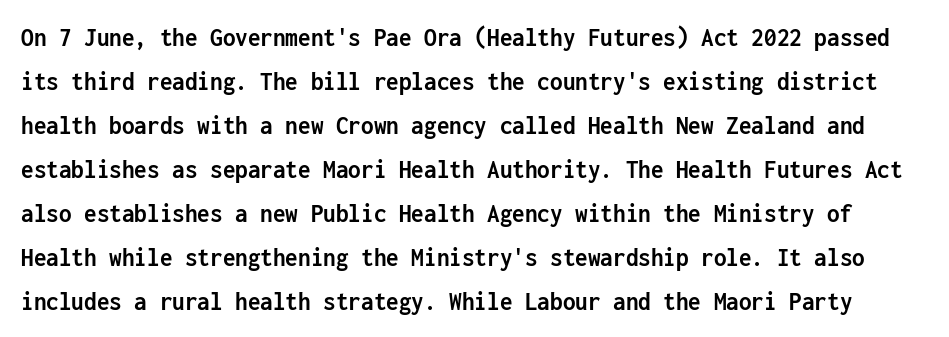
The image shows 28 px semibold, condensed sans-serif type, upright, monospaced; set normal line spacing (1.57x), normal letter spacing, not underlined; low stroke contrast and a medium x-height.
